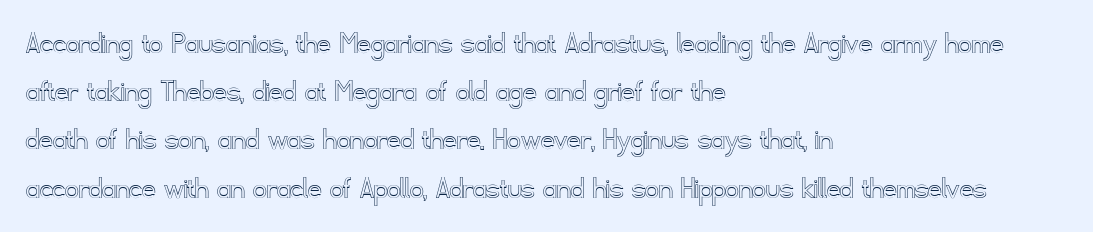
Type without underlining. Quick note: not italic, upright. Do the characters align in a grid? No, the font is proportional. The letters sit at their default tracking, neither squeezed nor spread.
